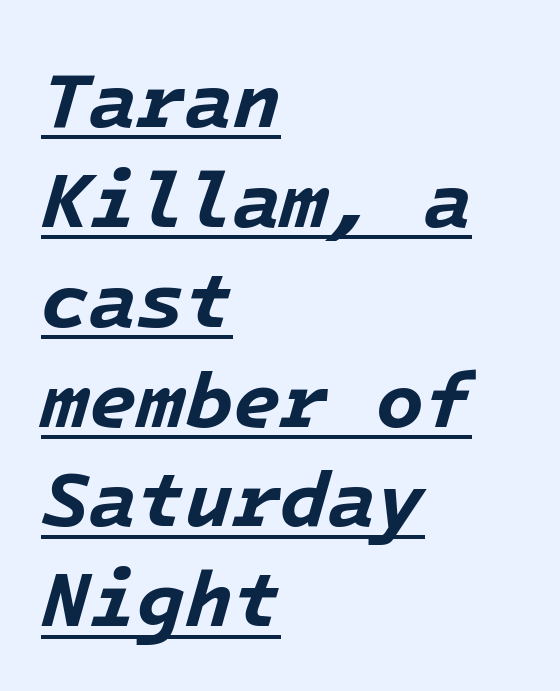
{"italic": "yes", "lean": "right", "slant_degrees": 16, "bold": "yes", "weight": "bold", "width": "normal", "stroke_contrast": "low", "x_height": "medium", "underline": "yes", "align": "left", "line_spacing": "normal", "line_spacing_ratio": 1.28, "letter_spacing": "normal", "letter_spacing_em": 0.0, "glyph_px": 78}
